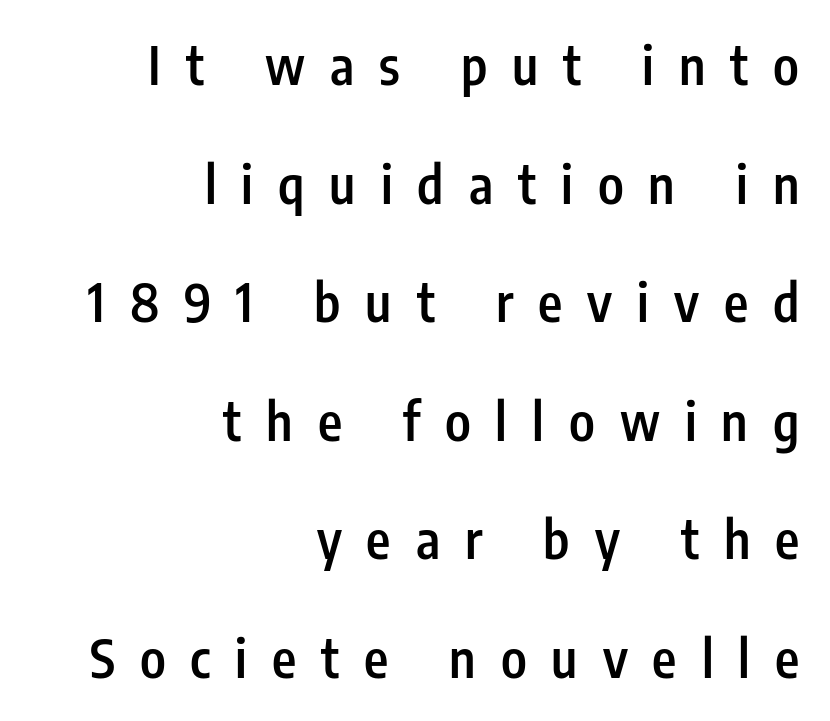
Between one letter and the next there's a generous, obvious gap. Notice the wide empty band between every row — that's loose leading. Unlike italic type, these characters show no tilt at all. The typeface chosen for these lines omits serifs. The font is running at a semibold setting, under full bold.
